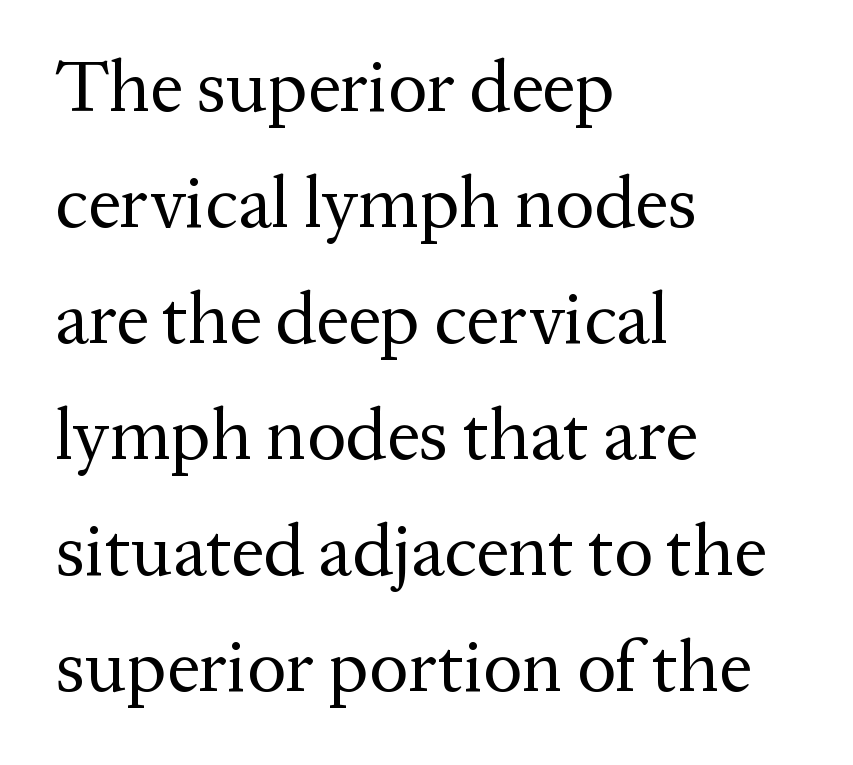
What stands out about the letter spacing? Nothing — it is the standard amount. One glance says typical: line gaps are just what's usual. Is this a fixed-width face? No — the glyphs have proportional, varying widths. Font category for this specimen: serif. The passage is arranged the way most books set body copy — flush left. You can tell it's not italic because the verticals are truly vertical.
